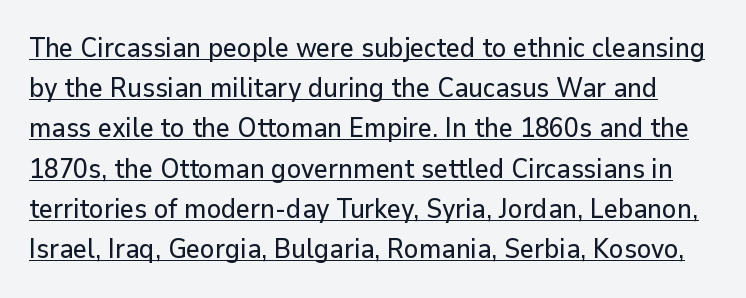
The image shows 27 px text type, upright; set normal line spacing (1.49x), normal letter spacing, underlined.
